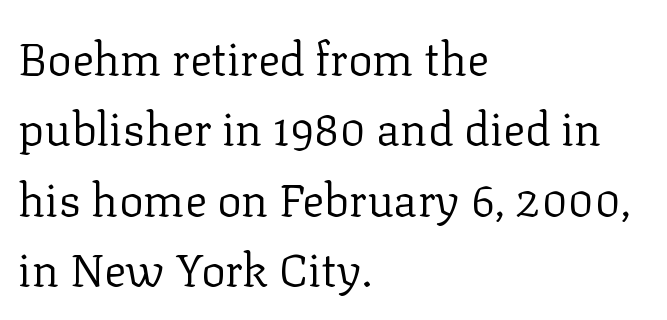
The image shows 46 px regular-weight serif type, upright; set left-aligned, normal line spacing (1.53x), normal letter spacing, not underlined; low stroke contrast and a medium x-height.
